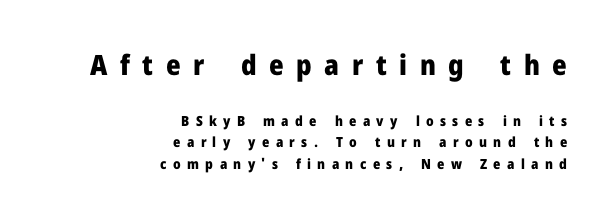
The image shows 28 px heavy sans-serif type, upright; set right-aligned, normal line spacing (1.55x), unusually wide letter spacing (+0.45 em), not underlined; the first (top) block is 2.0x larger; low stroke contrast and a medium x-height.
